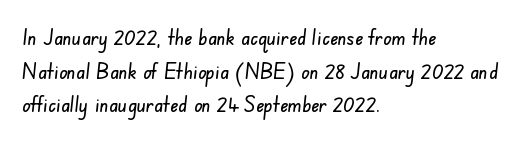
The tracking reads as untouched default to a designer's eye. Rule under the text: the space is simply empty. Leftover space on each line is placed entirely after the last word. The vertical gap from one line to the next is medium.
